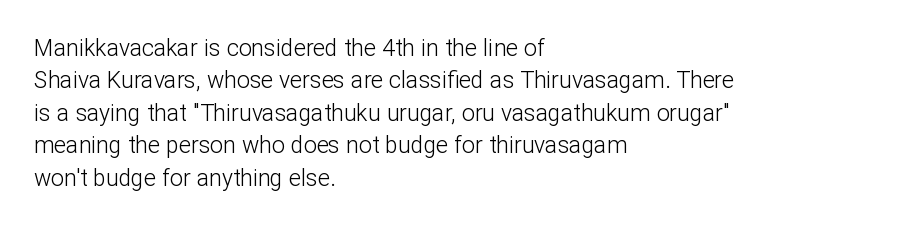
The image shows 23 px text type, upright; set left-aligned, normal line spacing (1.41x), normal letter spacing, not underlined.
